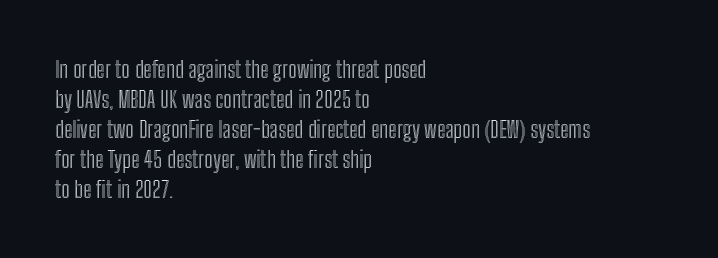
Q: Is the text italic (slanted)? A: No, it is upright.
Q: Is the text underlined? A: No.
Q: How is the paragraph aligned? A: Left-aligned.
Q: Is the spacing between letters normal or unusually wide? A: Normal.
Q: Is the spacing between lines tight, normal or loose? A: Normal.
